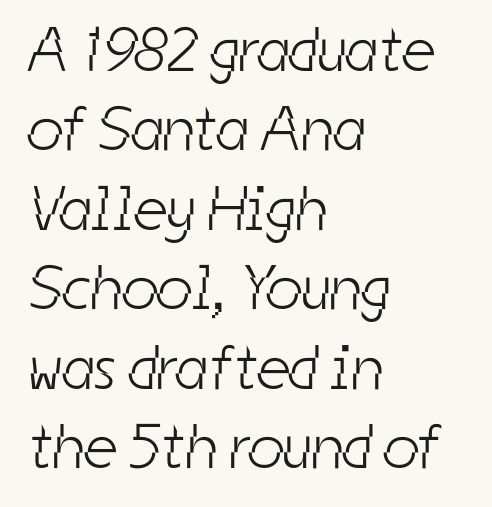
Spacing between characters is what you'd get straight out of the box. Varying glyph widths throughout — classic text-font behaviour. You can tell from the bare stems that sans-serif type was used. The compositor pushed each line to the left boundary. Vertical stems look standard width or narrower in stroke.
